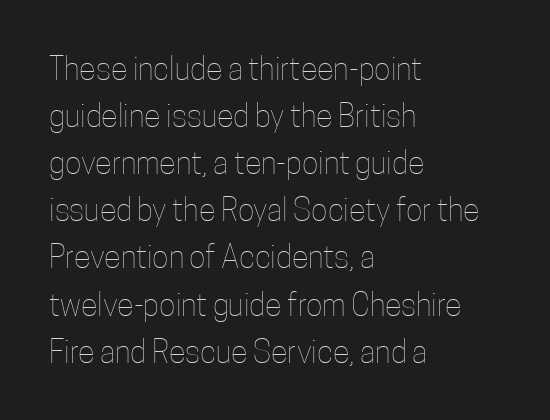
Q: Is the text bold? A: No.
Q: Is the text italic (slanted)? A: No, it is upright.
Q: Is the text underlined? A: No.
Q: How is the paragraph aligned? A: Left-aligned.
Q: Is the spacing between letters normal or unusually wide? A: Normal.
Q: Is the spacing between lines tight, normal or loose? A: Normal.
Q: Width (condensed, normal, or wide)? A: Condensed.
Q: Stroke contrast? A: Low.
Q: x-height? A: Medium.
Q: Monospaced? A: No.
